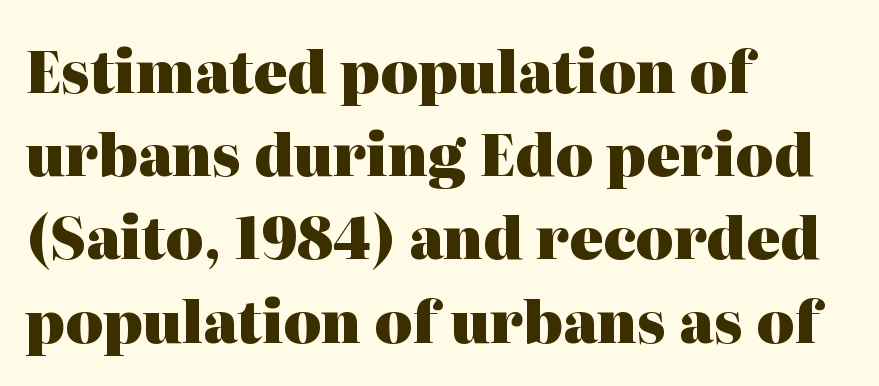
{"serif": "yes", "italic": "no", "bold": "yes", "weight": "heavy", "width": "normal", "stroke_contrast": "high", "x_height": "medium", "monospaced": "no", "underline": "no", "align": "left", "line_spacing": "normal", "line_spacing_ratio": 1.46, "letter_spacing": "normal", "letter_spacing_em": 0.0, "glyph_px": 57}
